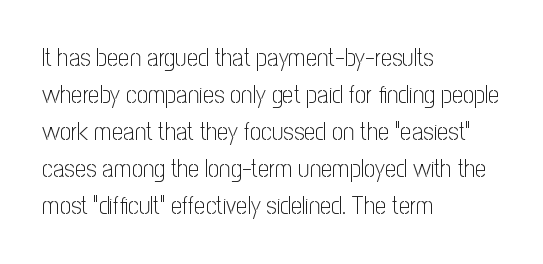
Q: Is the text bold? A: No.
Q: Is the text italic (slanted)? A: No, it is upright.
Q: Is the text underlined? A: No.
Q: How is the paragraph aligned? A: Left-aligned.
Q: Is the spacing between letters normal or unusually wide? A: Normal.
Q: Is the spacing between lines tight, normal or loose? A: Normal.
